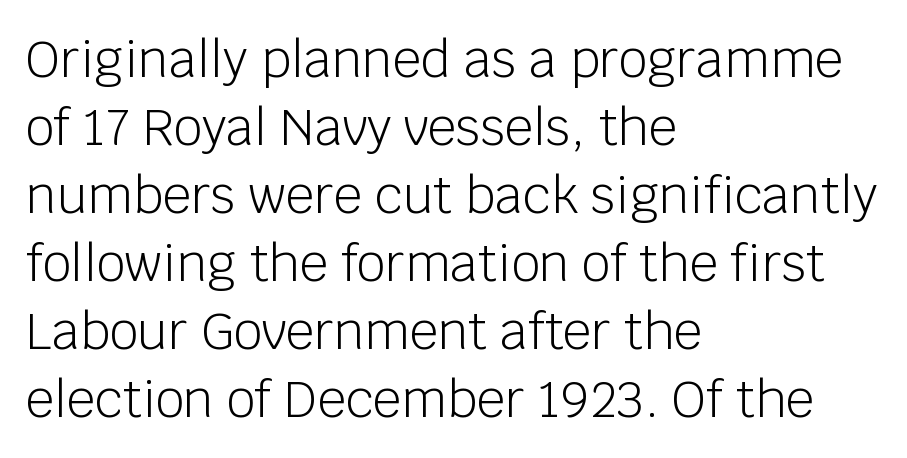
Quick note: interline space is typical. Inter-character spacing is left at the font's built-in metrics. Descenders are the only things crossing below the line. The letterforms sit at book weight or below. The face used here is proportionally spaced, like ordinary book or web type.
